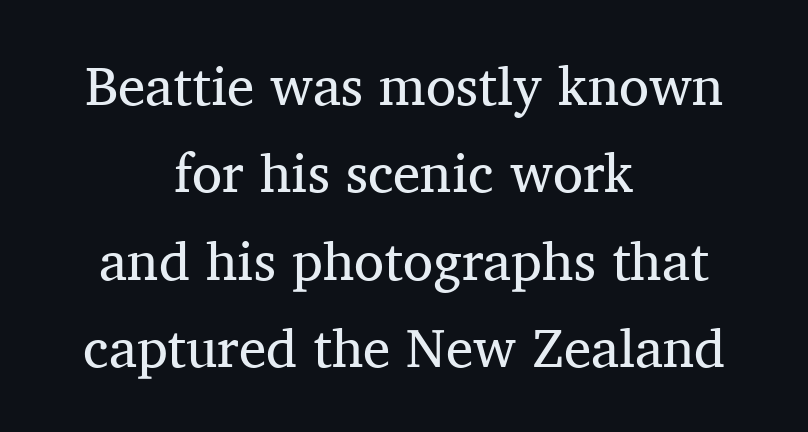
Note the varied advance widths — an 'i' is clearly narrower than an 'm'. A typesetter would mark this as roman, not italic. Nobody drew a line under any word here. The gaps between neighbouring characters are ordinary and unremarkable.
